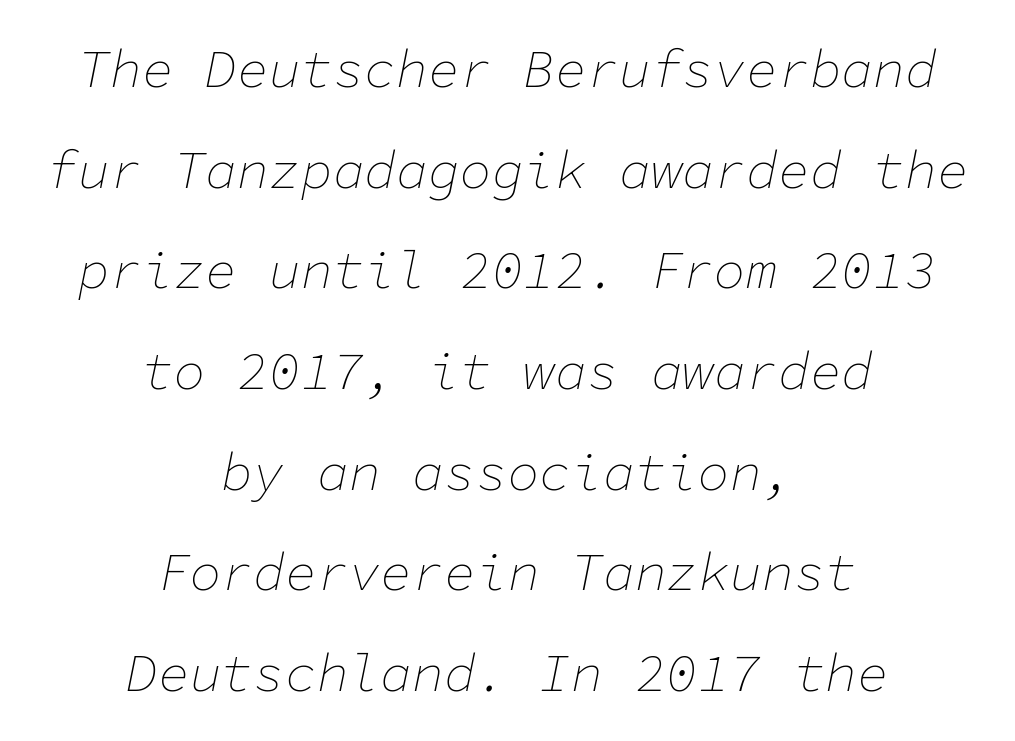
Q: Is the text bold? A: No.
Q: Is the text italic (slanted)? A: Yes, it leans right by about 11 degrees.
Q: Is the text underlined? A: No.
Q: How is the paragraph aligned? A: Centered.
Q: Is the spacing between letters normal or unusually wide? A: Normal.
Q: Is the spacing between lines tight, normal or loose? A: Loose.
Q: Width (condensed, normal, or wide)? A: Normal.
Q: Stroke contrast? A: Low.
Q: x-height? A: Medium.
Q: Monospaced? A: Yes.
